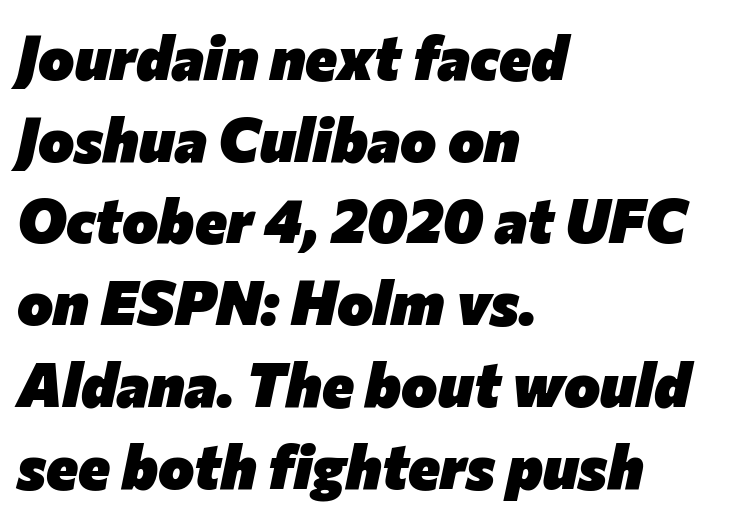
{"italic": "yes", "lean": "right", "slant_degrees": 12, "bold": "yes", "weight": "heavy", "width": "normal", "stroke_contrast": "low", "x_height": "medium", "monospaced": "no", "underline": "no", "align": "left", "line_spacing": "normal", "line_spacing_ratio": 1.34, "letter_spacing": "normal", "letter_spacing_em": 0.0, "glyph_px": 61}
